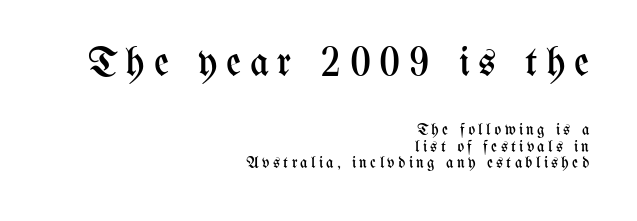
{"italic": "no", "bold": "no", "weight": "regular", "width": "condensed", "stroke_contrast": "medium", "x_height": "medium", "monospaced": "no", "underline": "no", "align": "right", "line_spacing": "tight", "line_spacing_ratio": 1.05, "letter_spacing": "wide", "letter_spacing_em": 0.21, "larger_block": "first", "size_ratio": 2.56, "glyph_px": 41}
